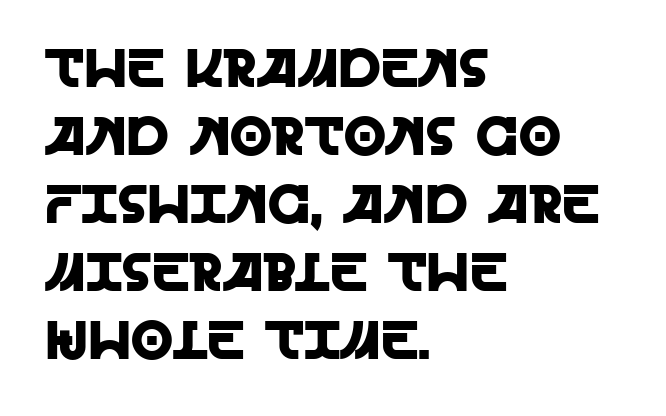
The font's upright variant was chosen for this text. Unlike a traditional serif, this face leaves its strokes unadorned. Type without underlining. Horizontally, the lines are justified to the leading edge only. Here the designer chose a conventional face with non-uniform glyph widths. Each new line begins a customary step beneath the previous one.
